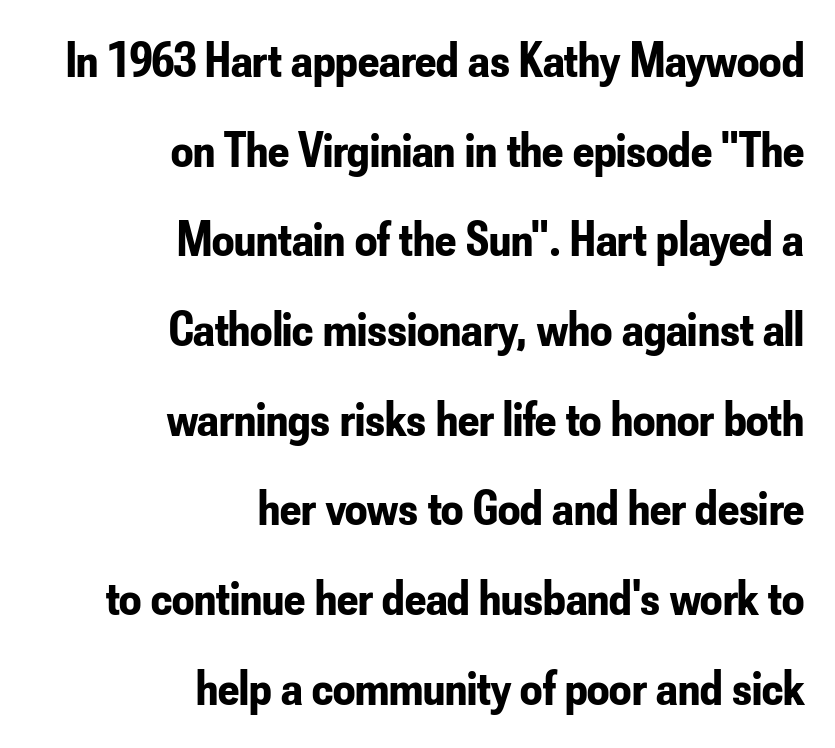
Q: Is the text bold? A: Yes.
Q: Is the text italic (slanted)? A: No, it is upright.
Q: Is the typeface a serif or a sans-serif typeface? A: Sans-serif.
Q: Is the text underlined? A: No.
Q: How is the paragraph aligned? A: Right-aligned.
Q: Is the spacing between letters normal or unusually wide? A: Normal.
Q: Width (condensed, normal, or wide)? A: Condensed.
Q: Stroke contrast? A: Low.
Q: x-height? A: Small.
Q: Monospaced? A: No.
